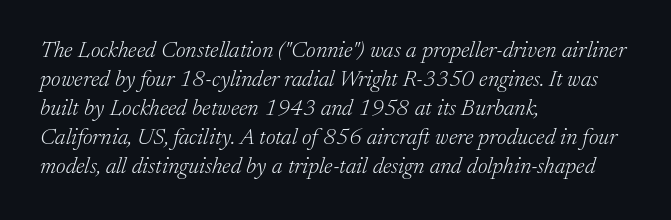
Q: Is the text bold? A: No.
Q: Is the text italic (slanted)? A: Yes, it leans right by about 17 degrees.
Q: Is the text underlined? A: No.
Q: How is the paragraph aligned? A: Left-aligned.
Q: Is the spacing between letters normal or unusually wide? A: Normal.
Q: Is the spacing between lines tight, normal or loose? A: Normal.
